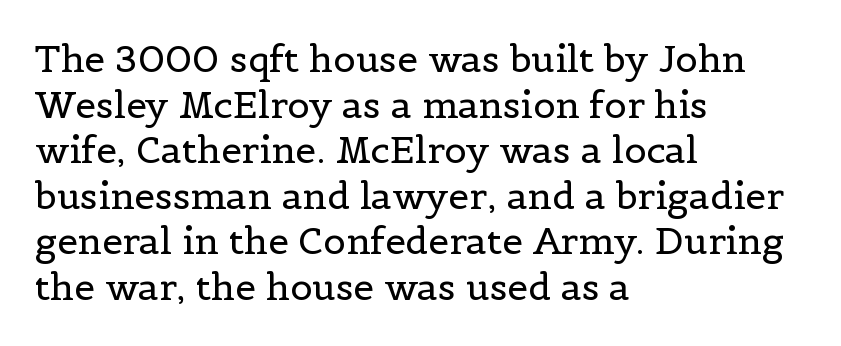
The image shows 37 px regular-weight serif type, upright; set left-aligned, line spacing 1.23x, normal letter spacing, not underlined; a medium x-height.
